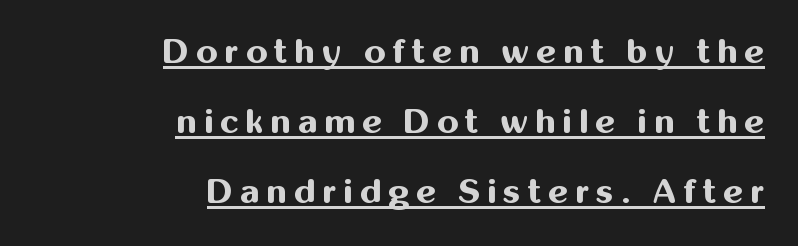
The image shows 34 px bold sans-serif type, upright; set right-aligned, loose line spacing (2.06x), unusually wide letter spacing (+0.21 em), underlined; medium stroke contrast and a medium x-height.
